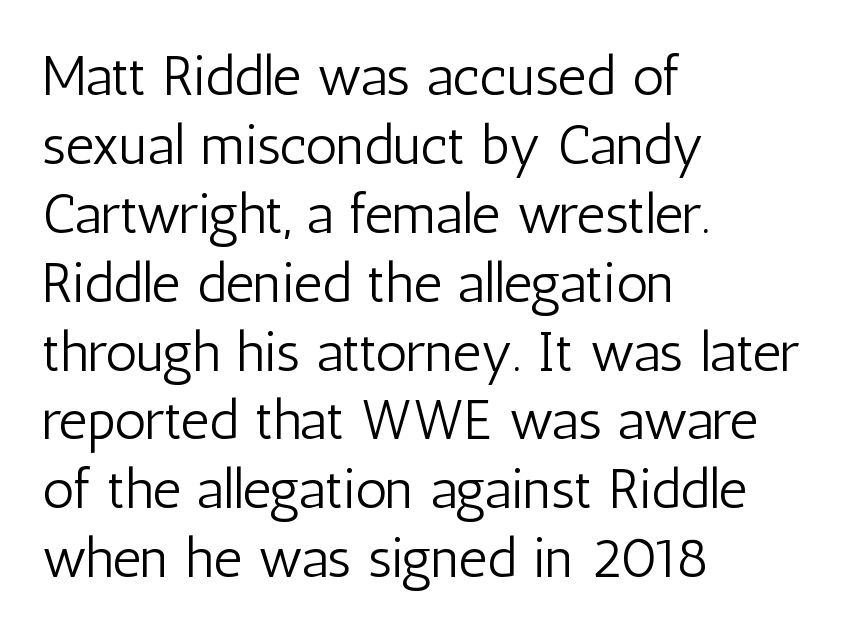
Reading down the block, your eye returns to a fixed left position each line. This is not heavy type; no bold has been used. Check the space under the baseline: it is left empty. Letter spacing: default. Stroke terminals: plain, sans-serif.
